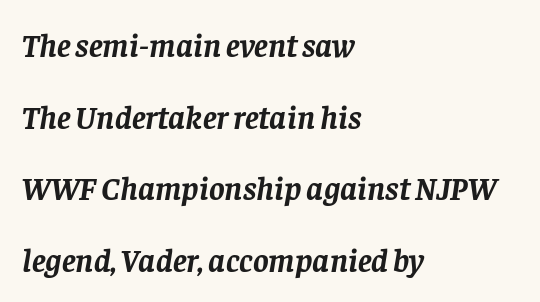
{"serif": "yes", "italic": "yes", "lean": "right", "slant_degrees": 8, "bold": "yes", "weight": "semibold", "width": "normal", "stroke_contrast": "low", "x_height": "large", "monospaced": "no", "underline": "no", "align": "left", "line_spacing": "loose", "line_spacing_ratio": 2.17, "letter_spacing": "normal", "letter_spacing_em": 0.0, "glyph_px": 33}
